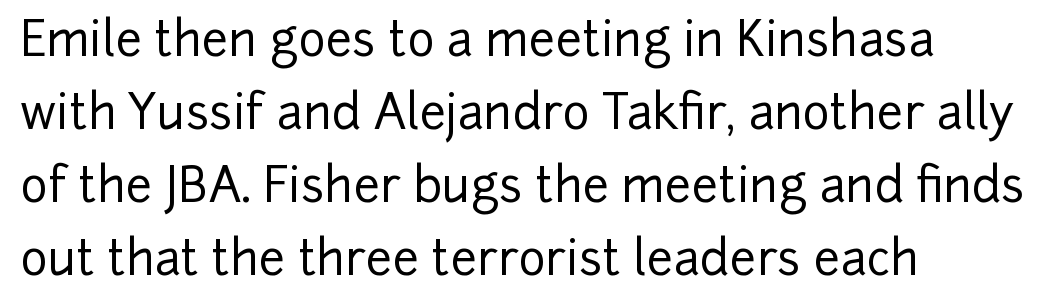
Nobody touched the tracking dial on this one. This rendering features lettering with no underline. Is the block centered? No — it sits flush against the left margin. Quick note: interline space is typical.
